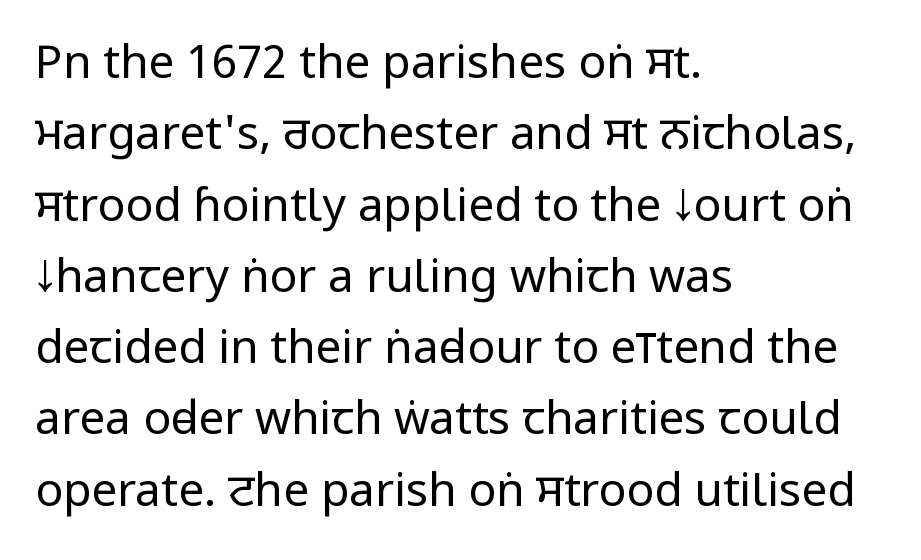
{"serif": "no", "italic": "no", "bold": "no", "weight": "regular", "width": "condensed", "stroke_contrast": "low", "x_height": "large", "monospaced": "no", "underline": "no", "align": "left", "line_spacing": "normal", "line_spacing_ratio": 1.55, "letter_spacing": "normal", "letter_spacing_em": 0.0, "glyph_px": 46}
